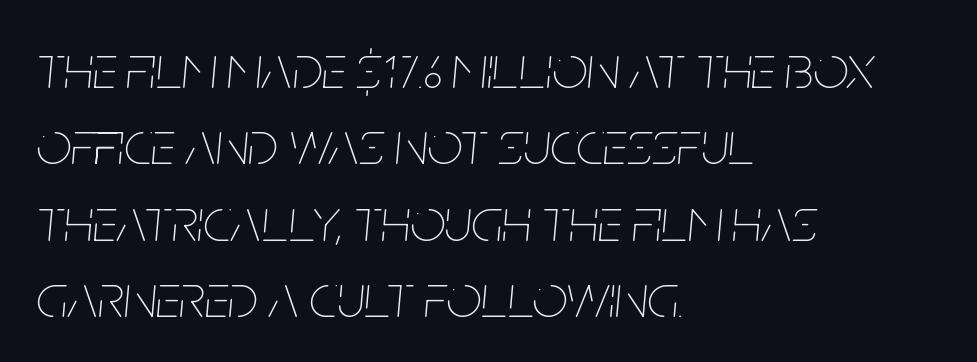
{"italic": "yes", "lean": "right", "slant_degrees": 5, "bold": "no", "weight": "thin", "width": "condensed", "stroke_contrast": "low", "x_height": "large", "monospaced": "no", "underline": "no", "align": "left", "line_spacing_ratio": 1.23, "letter_spacing": "normal", "letter_spacing_em": 0.0, "glyph_px": 62}
